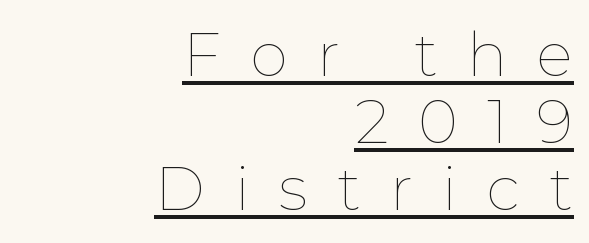
The lettering is marked with a stroke running underneath it. Tracking here is generous; glyphs stand well apart from one another. The designer dialed line spacing down below the default. Unlike italic type, these characters show no tilt at all.
